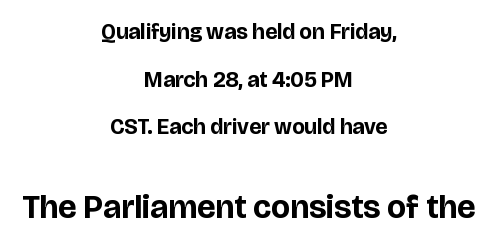
Q: Is the text bold? A: Yes.
Q: Is the text italic (slanted)? A: No, it is upright.
Q: Is the typeface a serif or a sans-serif typeface? A: Sans-serif.
Q: Is the text underlined? A: No.
Q: How is the paragraph aligned? A: Centered.
Q: Is the spacing between letters normal or unusually wide? A: Normal.
Q: Is the spacing between lines tight, normal or loose? A: Loose.
Q: Which block of text is set in a larger size, the first (top) or the second (bottom)? A: The second (bottom) one.
Q: Width (condensed, normal, or wide)? A: Normal.
Q: Stroke contrast? A: Low.
Q: x-height? A: Large.
Q: Monospaced? A: No.
